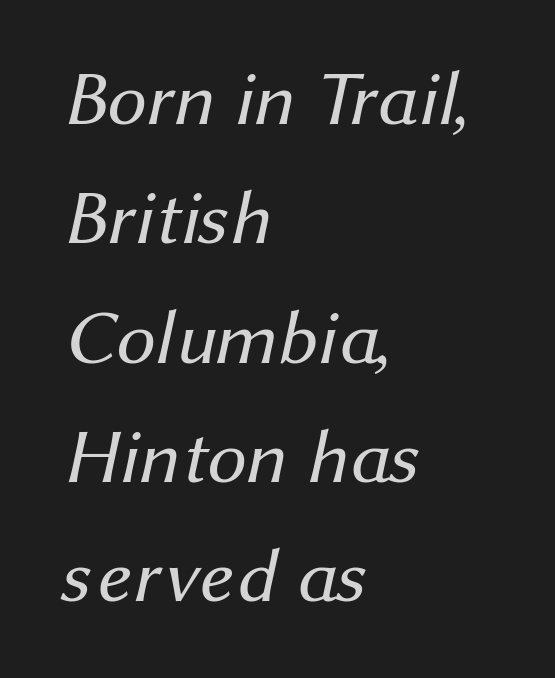
Nobody drew a line under any word here. The space between consecutive lines is moderate. Vertical stems look standard width or narrower in stroke. Serifs: no, the terminals of the letterforms are clean. A typesetter would call this zero additional tracking. Note the varied advance widths — an 'i' is clearly narrower than an 'm'.
